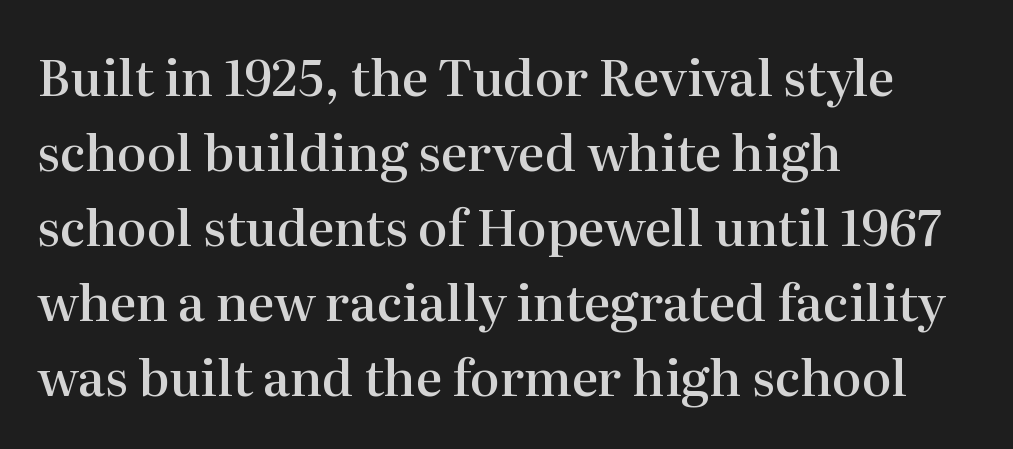
The image shows 50 px semibold serif type, upright; set left-aligned, normal line spacing (1.5x), normal letter spacing, not underlined; high stroke contrast and a medium x-height.
